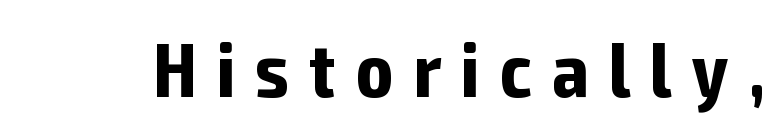
Q: Is the text bold? A: Yes.
Q: Is the text italic (slanted)? A: No, it is upright.
Q: Is the typeface a serif or a sans-serif typeface? A: Sans-serif.
Q: Is the text underlined? A: No.
Q: Is the spacing between letters normal or unusually wide? A: Unusually wide.
Q: Width (condensed, normal, or wide)? A: Condensed.
Q: Stroke contrast? A: Low.
Q: x-height? A: Medium.
Q: Monospaced? A: No.
